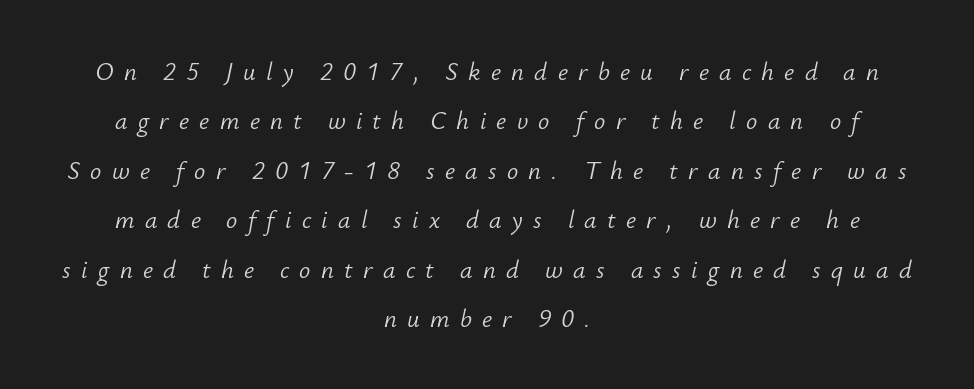
{"italic": "yes", "lean": "right", "slant_degrees": 12, "bold": "no", "underline": "no", "align": "center", "line_spacing": "loose", "line_spacing_ratio": 1.98, "letter_spacing": "wide", "letter_spacing_em": 0.41, "glyph_px": 25}
